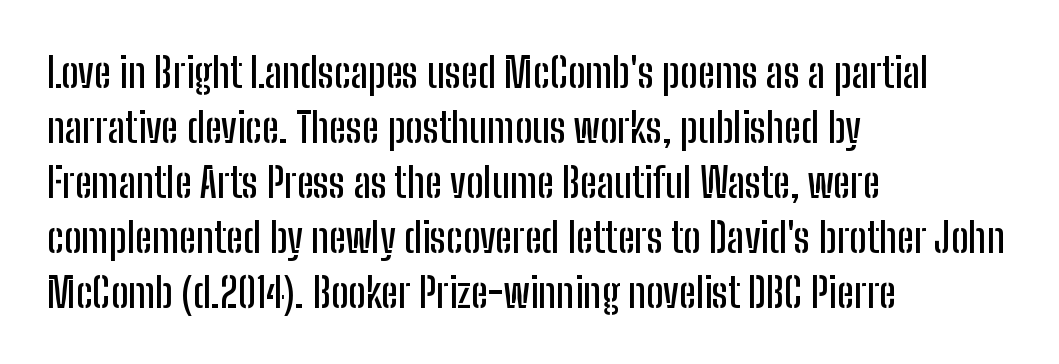
Q: Is the text italic (slanted)? A: No, it is upright.
Q: Is the typeface a serif or a sans-serif typeface? A: Sans-serif.
Q: Is the text underlined? A: No.
Q: How is the paragraph aligned? A: Left-aligned.
Q: Is the spacing between letters normal or unusually wide? A: Normal.
Q: Is the spacing between lines tight, normal or loose? A: Normal.
Q: Width (condensed, normal, or wide)? A: Condensed.
Q: Stroke contrast? A: Low.
Q: x-height? A: Medium.
Q: Monospaced? A: No.
